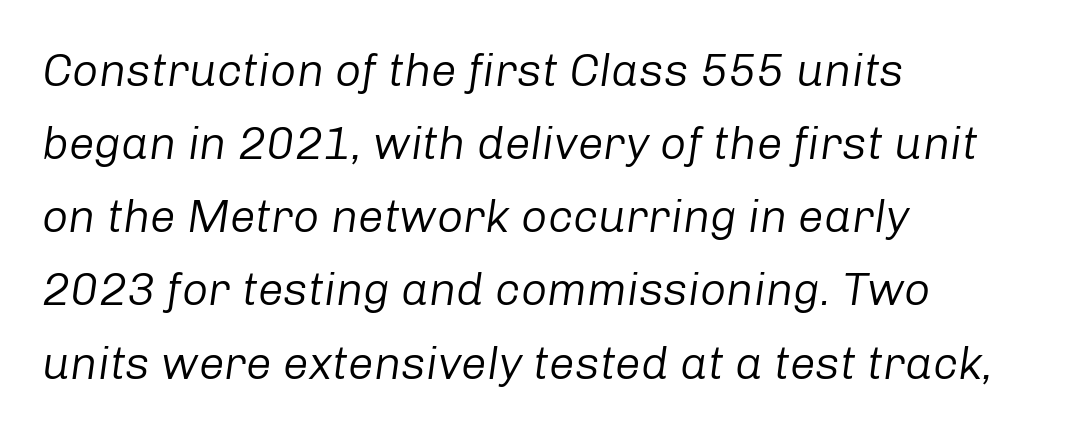
Q: Is the text bold? A: No.
Q: Is the text italic (slanted)? A: Yes, it leans right by about 8 degrees.
Q: Is the text underlined? A: No.
Q: How is the paragraph aligned? A: Left-aligned.
Q: Is the spacing between letters normal or unusually wide? A: Normal.
Q: Is the spacing between lines tight, normal or loose? A: Normal.
Q: Width (condensed, normal, or wide)? A: Normal.
Q: Stroke contrast? A: Low.
Q: x-height? A: Medium.
Q: Monospaced? A: No.
